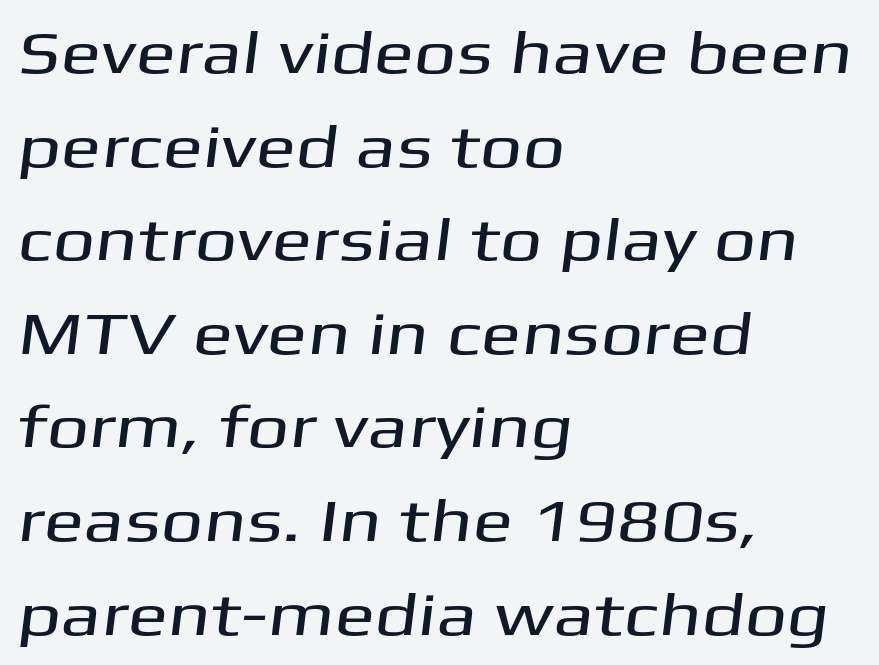
Q: Is the typeface a serif or a sans-serif typeface? A: Sans-serif.
Q: Is the text underlined? A: No.
Q: How is the paragraph aligned? A: Left-aligned.
Q: Is the spacing between letters normal or unusually wide? A: Normal.
Q: Is the spacing between lines tight, normal or loose? A: Normal.
Q: Width (condensed, normal, or wide)? A: Wide.
Q: Stroke contrast? A: Medium.
Q: x-height? A: Medium.
Q: Monospaced? A: No.
